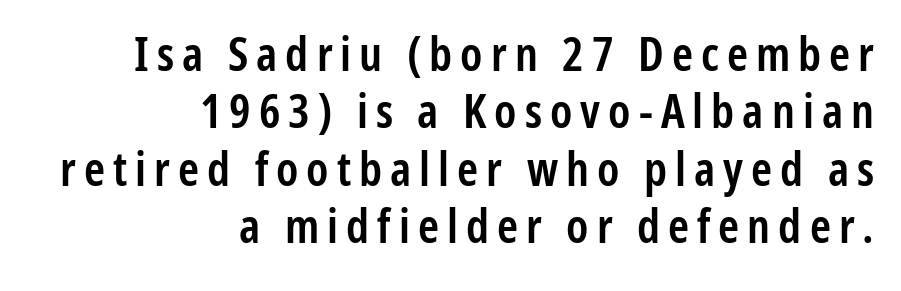
The image shows 47 px semibold, condensed sans-serif type, upright; set right-aligned, line spacing 1.22x, not underlined; low stroke contrast and a medium x-height.
